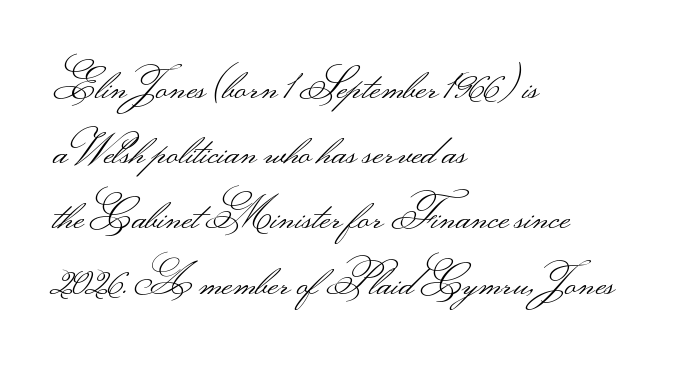
No extra ink here — the face is not bold. The line-height multiplier appears to be the usual default. Here the designer chose a conventional face with non-uniform glyph widths. Glance below the letters and you will spot only blank space.
